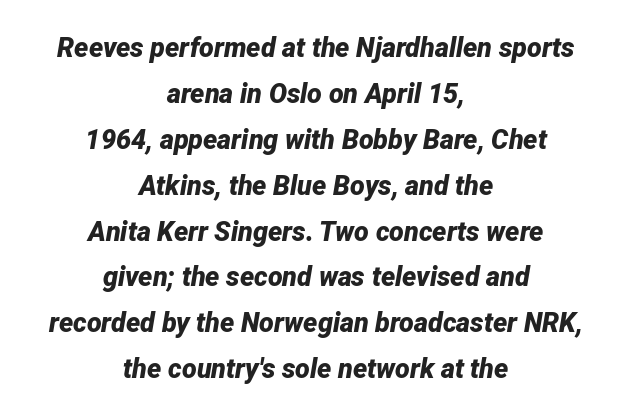
{"italic": "yes", "lean": "right", "slant_degrees": 12, "bold": "yes", "underline": "no", "align": "center", "line_spacing": "normal", "line_spacing_ratio": 1.7, "letter_spacing": "normal", "letter_spacing_em": 0.0, "glyph_px": 27}
